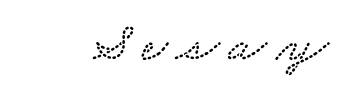
Underline: absent. The letters advance in unequal steps, a hallmark of proportional type.
